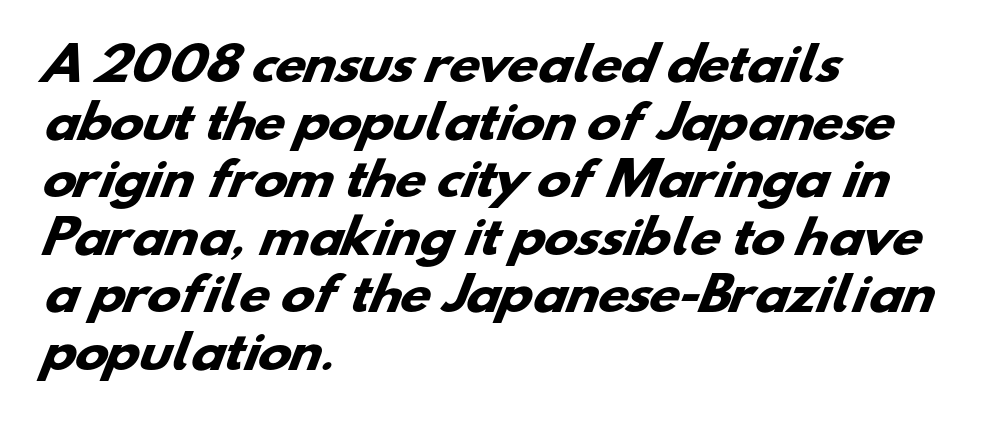
The image shows 45 px heavy, wide sans-serif type; set left-aligned, normal line spacing (1.28x), normal letter spacing, not underlined; low stroke contrast and a small x-height.
